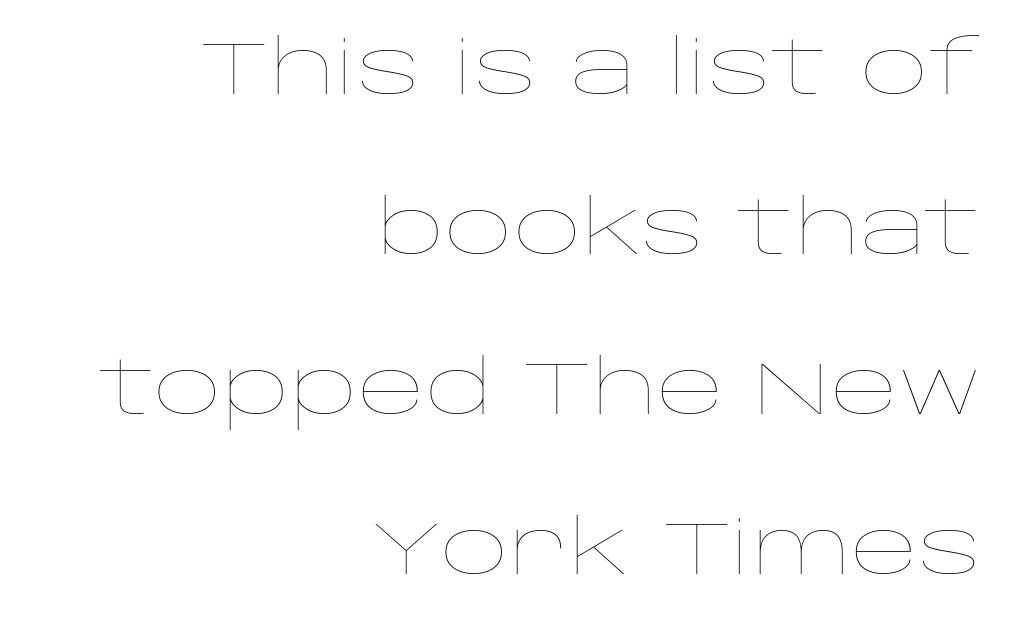
The image shows 74 px thin, wide type, upright; set right-aligned, loose line spacing (2.16x), normal letter spacing, not underlined; low stroke contrast and a large x-height.
